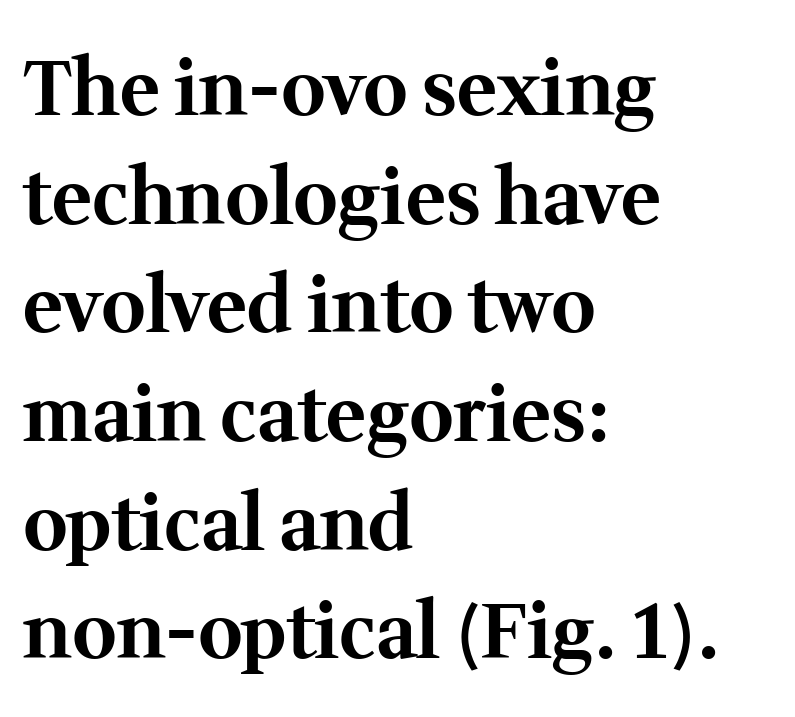
Leading: standard. The letters sit at their default tracking, neither squeezed nor spread. The typesetter chose a ragged-right arrangement here. Is the type bold? Yes — the strokes are clearly thick and heavy.
